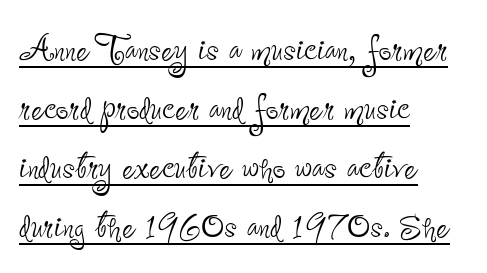
The image shows 45 px thin, condensed sans-serif type; set left-aligned, normal line spacing (1.31x), normal letter spacing, underlined; low stroke contrast and a small x-height.
